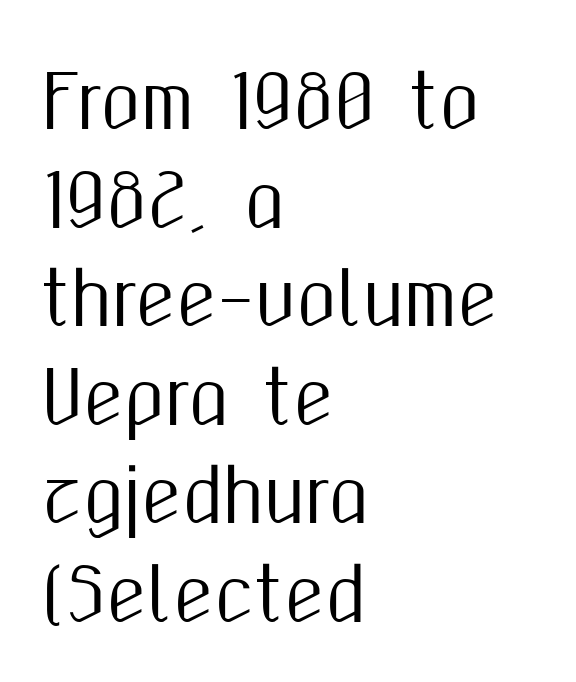
No feet cap the strokes, marking this as sans-serif type. Left-aligned paragraph, ragged on the right. The rendering uses natural spacing where letterforms have individual widths. Is there much room between lines? A standard amount, neither cramped nor airy.
